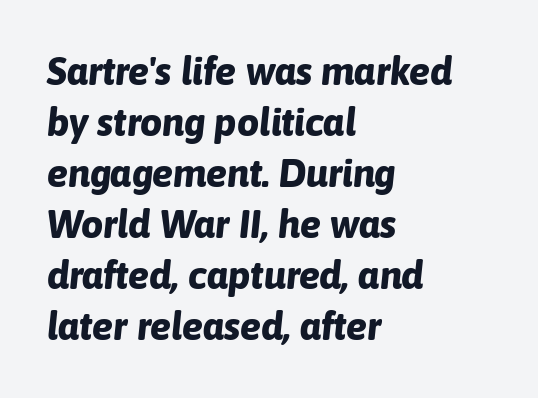
The glyphs look as if they've been sheared to an angle. Notice how descenders clear the ascenders below comfortably — that's standard leading. Summary of weight: heavy, a full bold. Looks like regular typesetting: each glyph gets only the width it needs. Line starts are locked; line ends wander.
